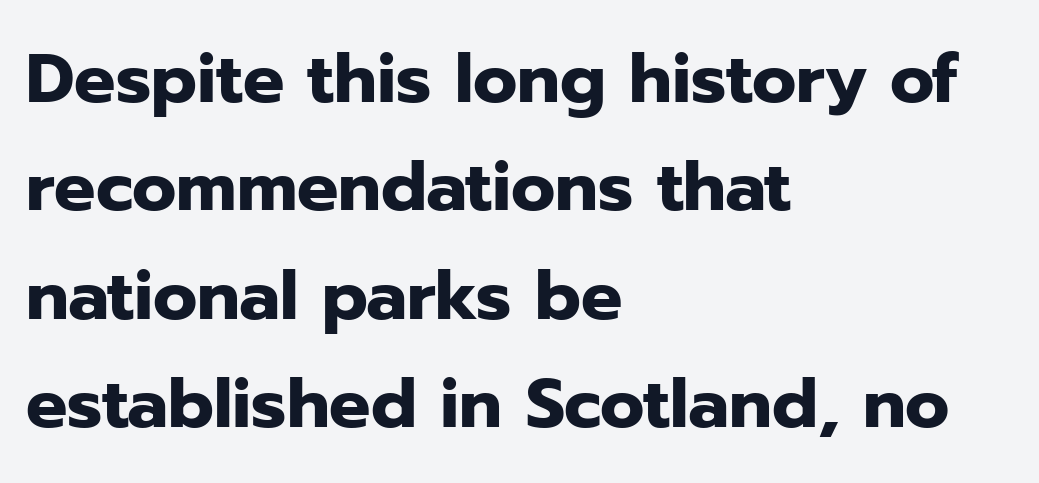
Q: Is the text bold? A: Yes.
Q: Is the text italic (slanted)? A: No, it is upright.
Q: Is the typeface a serif or a sans-serif typeface? A: Sans-serif.
Q: Is the text underlined? A: No.
Q: How is the paragraph aligned? A: Left-aligned.
Q: Is the spacing between letters normal or unusually wide? A: Normal.
Q: Is the spacing between lines tight, normal or loose? A: Normal.
Q: Width (condensed, normal, or wide)? A: Normal.
Q: Stroke contrast? A: Low.
Q: x-height? A: Medium.
Q: Monospaced? A: No.
